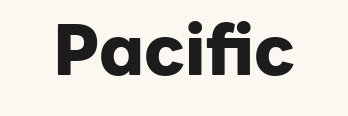
Q: Is the text bold? A: Yes.
Q: Is the text italic (slanted)? A: No, it is upright.
Q: Is the typeface a serif or a sans-serif typeface? A: Sans-serif.
Q: Is the text underlined? A: No.
Q: Is the spacing between letters normal or unusually wide? A: Normal.
Q: Width (condensed, normal, or wide)? A: Normal.
Q: Stroke contrast? A: Low.
Q: x-height? A: Medium.
Q: Monospaced? A: No.
